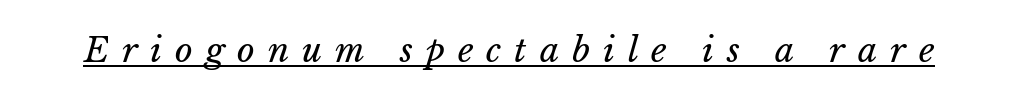
The image shows 34 px regular-weight type, italic (leaning right); set unusually wide letter spacing (+0.38 em), underlined; low stroke contrast and a medium x-height.
